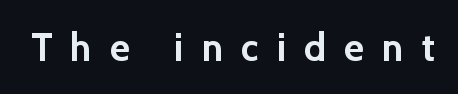
The image shows 39 px semibold sans-serif type, upright; set unusually wide letter spacing (+0.46 em), not underlined; a medium x-height.
